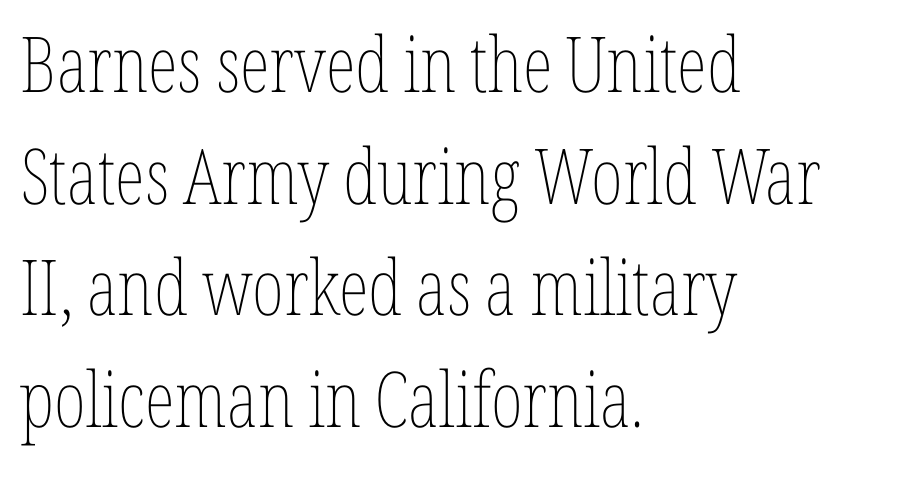
The words here are not underlined. Tracking here is standard; glyphs follow each other at the usual distance. These lines sit exactly where default settings would place them. Proportional: the letters do not fall into vertical columns. Line starts are locked; line ends wander. The typography opts for an upright posture over an oblique one.
